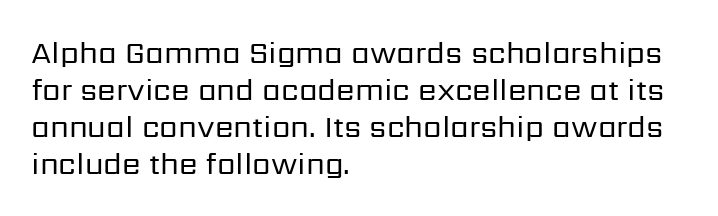
The image shows 30 px regular-weight sans-serif type, upright; set left-aligned, line spacing 1.23x, normal letter spacing, not underlined; low stroke contrast and a medium x-height.
